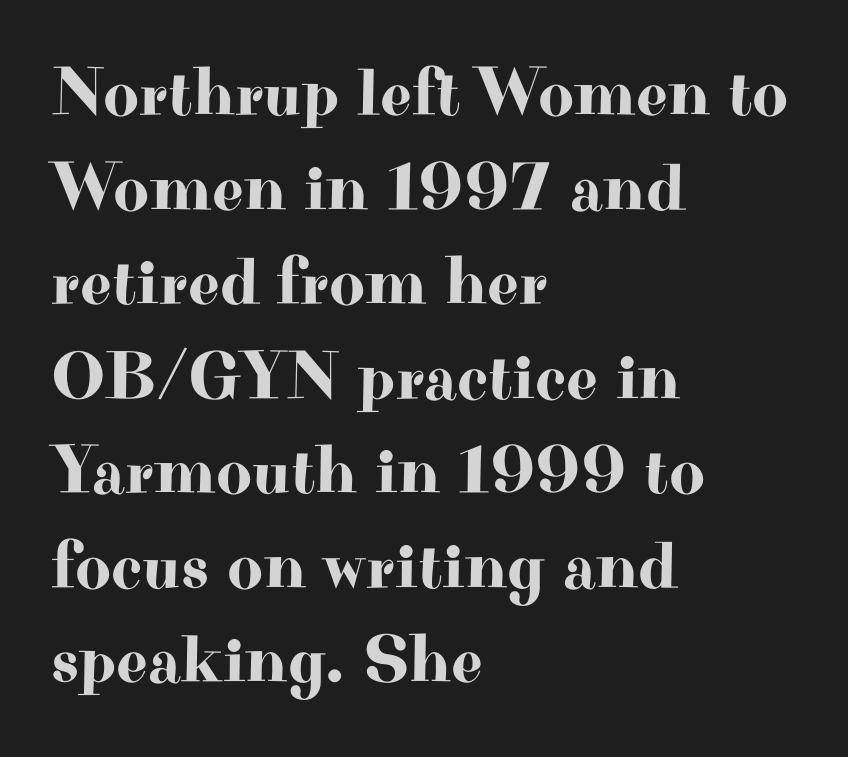
Q: Is the text italic (slanted)? A: No, it is upright.
Q: Is the typeface a serif or a sans-serif typeface? A: Serif.
Q: Is the text underlined? A: No.
Q: How is the paragraph aligned? A: Left-aligned.
Q: Is the spacing between letters normal or unusually wide? A: Normal.
Q: Is the spacing between lines tight, normal or loose? A: Normal.
Q: Width (condensed, normal, or wide)? A: Wide.
Q: Stroke contrast? A: High.
Q: x-height? A: Small.
Q: Monospaced? A: No.
